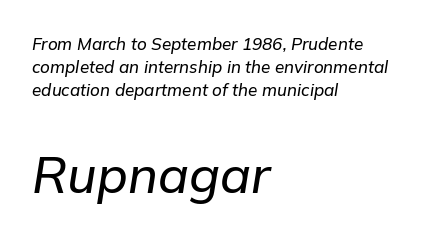
The image shows 51 px text type, italic (leaning right); set left-aligned, normal line spacing (1.34x), normal letter spacing, not underlined; the second (bottom) block is 3.0x larger; low stroke contrast and a medium x-height.
